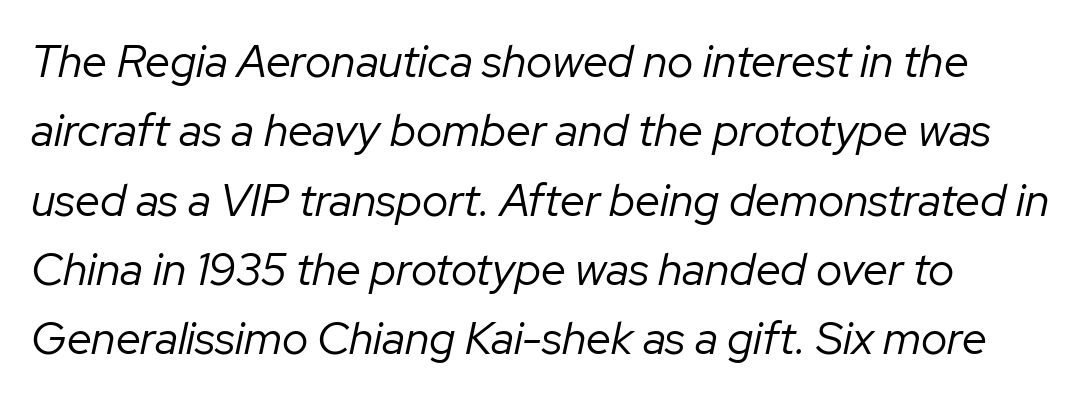
The image shows 45 px regular-weight type, italic (leaning right); set normal line spacing (1.54x), normal letter spacing, not underlined; low stroke contrast and a medium x-height.
